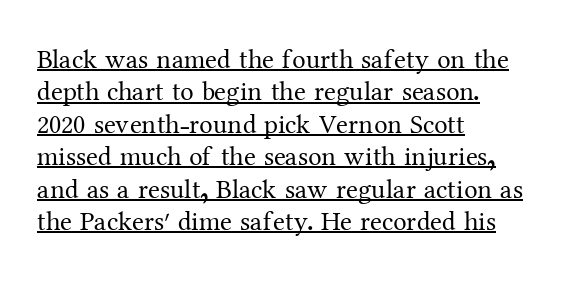
{"italic": "no", "bold": "no", "underline": "yes", "align": "left", "line_spacing_ratio": 1.2, "letter_spacing": "normal", "letter_spacing_em": 0.0, "glyph_px": 27}
